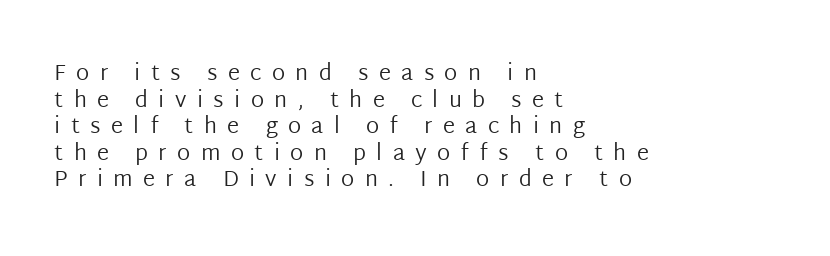
{"italic": "no", "bold": "no", "underline": "no", "align": "left", "line_spacing_ratio": 1.21, "letter_spacing": "wide", "letter_spacing_em": 0.47, "glyph_px": 22}
